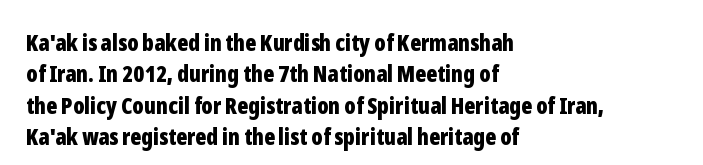
Q: Is the text bold? A: Yes.
Q: Is the text italic (slanted)? A: No, it is upright.
Q: Is the text underlined? A: No.
Q: How is the paragraph aligned? A: Left-aligned.
Q: Is the spacing between letters normal or unusually wide? A: Normal.
Q: Is the spacing between lines tight, normal or loose? A: Normal.
